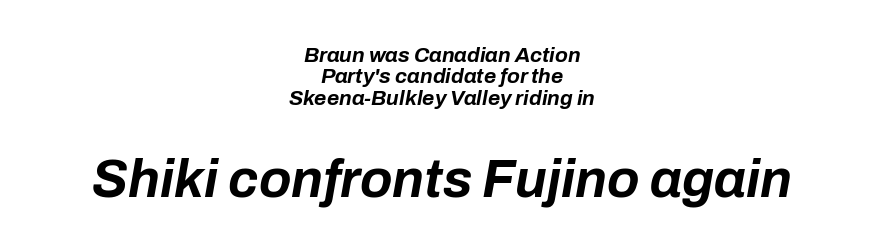
How would I describe the line gaps? Narrow and economical. Does the bottom block carry the larger type? Yes, it does. The passage shown is not underscored anywhere. Typographic density is high because the face is bold.
